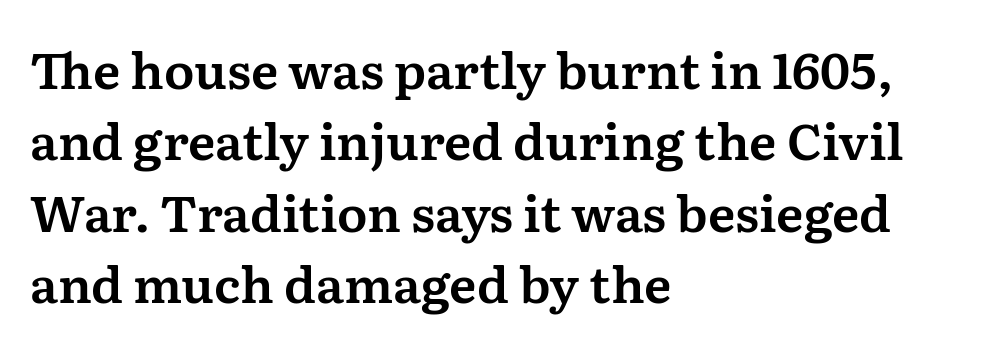
Q: Is the text italic (slanted)? A: No, it is upright.
Q: Is the typeface a serif or a sans-serif typeface? A: Serif.
Q: Is the text underlined? A: No.
Q: How is the paragraph aligned? A: Left-aligned.
Q: Is the spacing between letters normal or unusually wide? A: Normal.
Q: Is the spacing between lines tight, normal or loose? A: Normal.
Q: Width (condensed, normal, or wide)? A: Normal.
Q: Stroke contrast? A: Medium.
Q: x-height? A: Medium.
Q: Monospaced? A: No.
